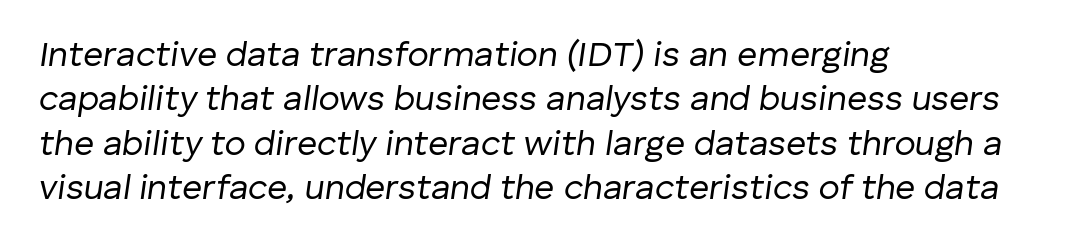
The image shows 35 px regular-weight type, italic (leaning right); set left-aligned, normal line spacing (1.27x), normal letter spacing, not underlined; low stroke contrast and a medium x-height.
